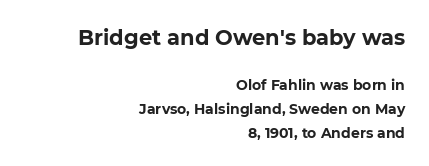
Q: Is the text bold? A: Yes.
Q: Is the text italic (slanted)? A: No, it is upright.
Q: Is the text underlined? A: No.
Q: How is the paragraph aligned? A: Right-aligned.
Q: Is the spacing between letters normal or unusually wide? A: Normal.
Q: Is the spacing between lines tight, normal or loose? A: Normal.
Q: Which block of text is set in a larger size, the first (top) or the second (bottom)? A: The first (top) one.
